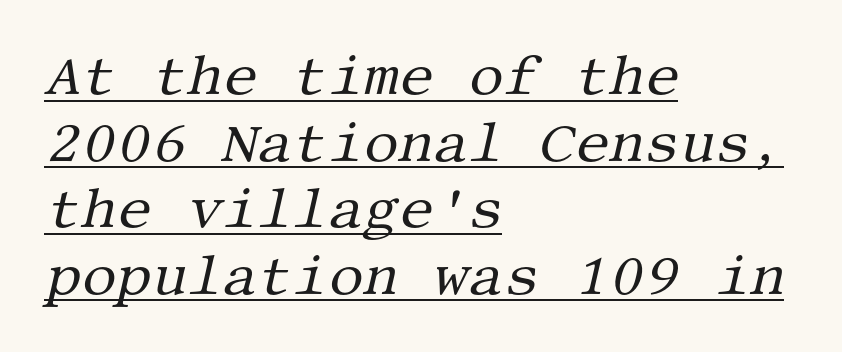
{"serif": "yes", "italic": "yes", "lean": "right", "slant_degrees": 13, "bold": "no", "weight": "regular", "width": "normal", "stroke_contrast": "medium", "x_height": "large", "underline": "yes", "align": "left", "line_spacing_ratio": 1.21, "letter_spacing": "normal", "letter_spacing_em": 0.0, "glyph_px": 55}
